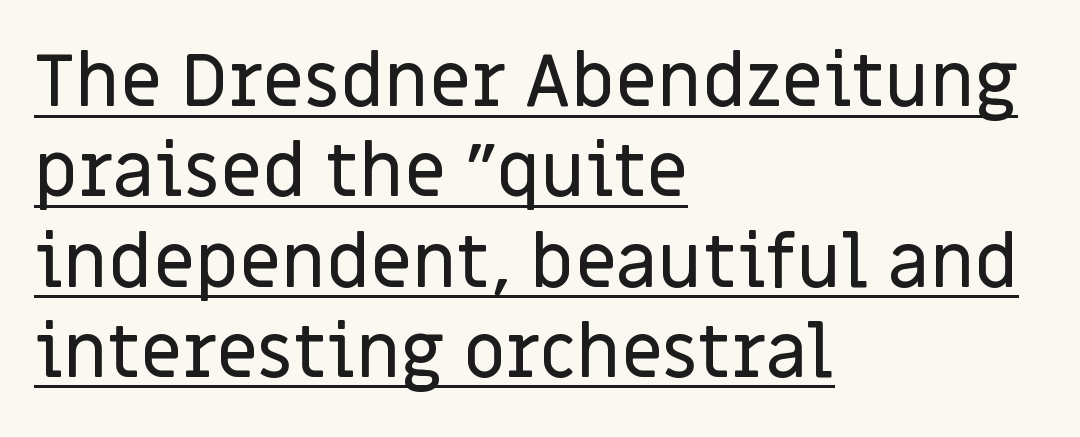
Q: Is the text italic (slanted)? A: No, it is upright.
Q: Is the typeface a serif or a sans-serif typeface? A: Sans-serif.
Q: Is the text underlined? A: Yes.
Q: How is the paragraph aligned? A: Left-aligned.
Q: Is the spacing between letters normal or unusually wide? A: Normal.
Q: Width (condensed, normal, or wide)? A: Normal.
Q: Stroke contrast? A: Low.
Q: x-height? A: Large.
Q: Monospaced? A: No.
